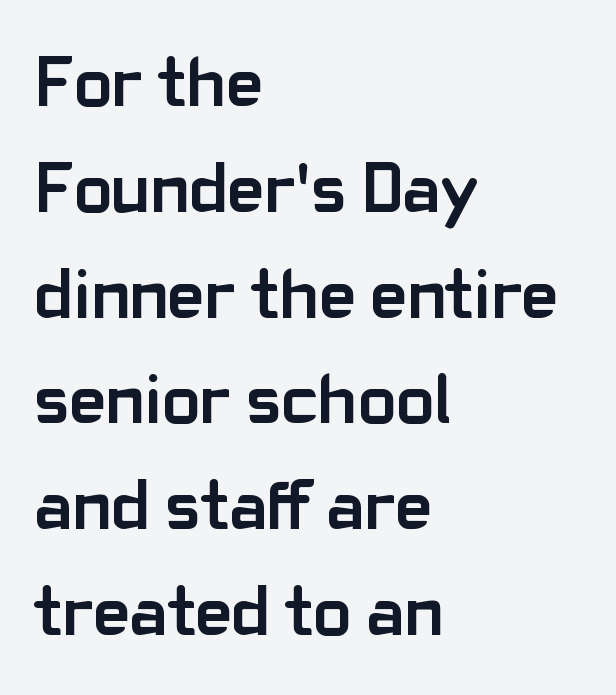
The image shows 71 px semibold sans-serif type, upright; set left-aligned, normal line spacing (1.49x), normal letter spacing, not underlined; low stroke contrast and a medium x-height.
